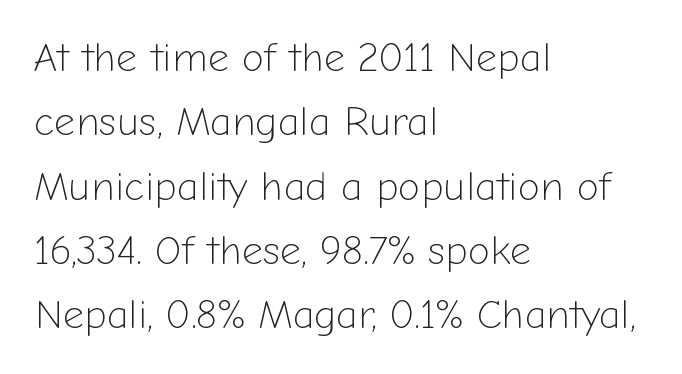
{"serif": "no", "italic": "no", "bold": "no", "weight": "light", "width": "normal", "stroke_contrast": "low", "x_height": "medium", "monospaced": "no", "underline": "no", "align": "left", "line_spacing": "normal", "line_spacing_ratio": 1.57, "letter_spacing": "normal", "letter_spacing_em": 0.0, "glyph_px": 41}
